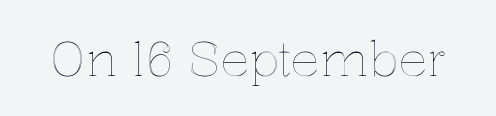
The image shows 48 px text type, upright; set normal letter spacing, not underlined; a medium x-height.
